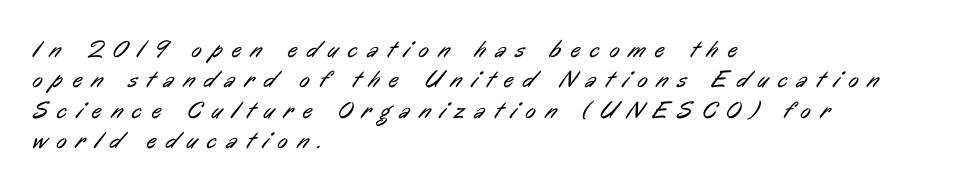
Q: Is the text bold? A: No.
Q: Is the text underlined? A: No.
Q: How is the paragraph aligned? A: Left-aligned.
Q: Is the spacing between letters normal or unusually wide? A: Unusually wide.
Q: Is the spacing between lines tight, normal or loose? A: Normal.
